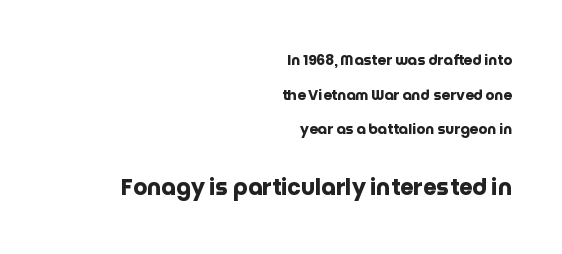
The image shows 22 px bold type, upright; set right-aligned, loose line spacing (2.47x), normal letter spacing, not underlined; the second (bottom) block is 1.57x larger.
